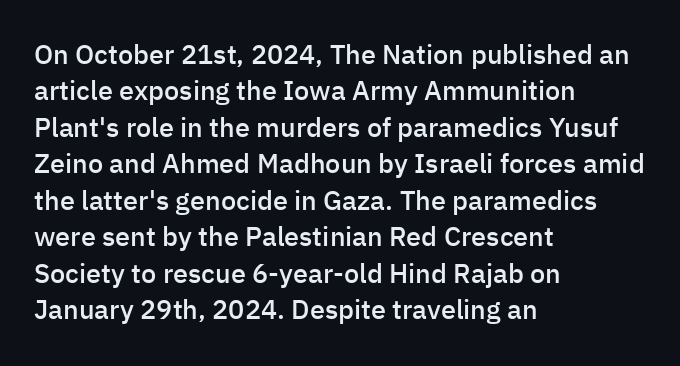
{"italic": "no", "bold": "semi", "underline": "no", "align": "left", "line_spacing": "normal", "line_spacing_ratio": 1.35, "letter_spacing": "normal", "letter_spacing_em": 0.0, "glyph_px": 27}
